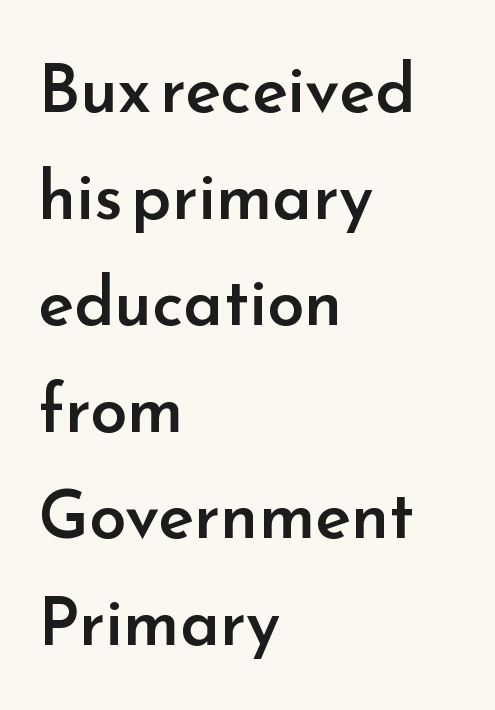
The image shows 67 px semibold sans-serif type, upright; set left-aligned, normal line spacing (1.59x), normal letter spacing, not underlined; low stroke contrast and a small x-height.
